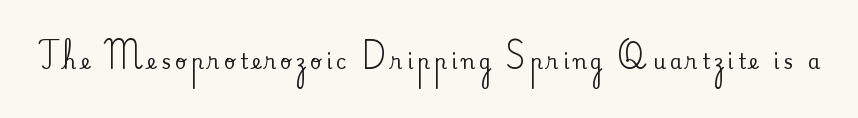
The area under the type is left untouched. Posture: upright roman. In terms of letterspacing, this is a distinctly airy, spread setting.
